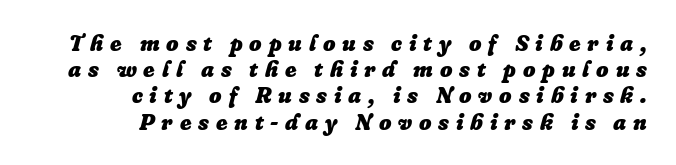
The image shows 22 px bold type, italic (leaning right); set right-aligned, line spacing 1.19x, unusually wide letter spacing (+0.31 em), not underlined.
